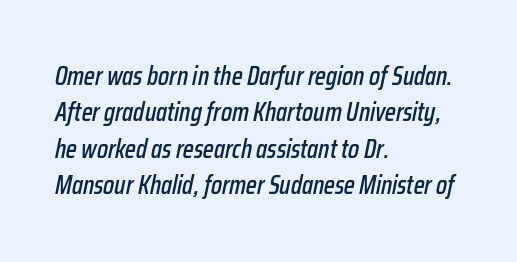
{"italic": "yes", "lean": "right", "slant_degrees": 12, "underline": "no", "align": "left", "line_spacing": "normal", "line_spacing_ratio": 1.4, "letter_spacing": "normal", "letter_spacing_em": 0.0, "glyph_px": 26}
